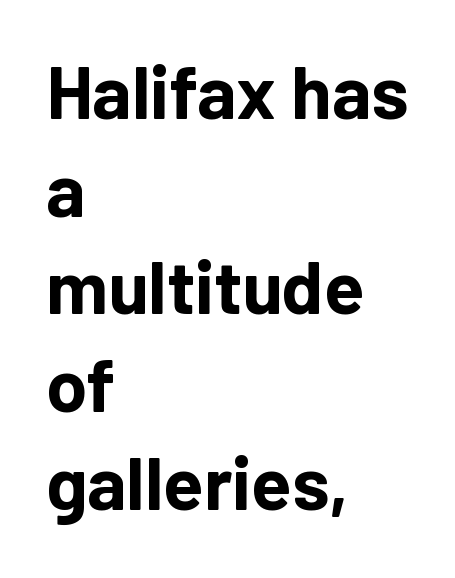
{"serif": "no", "italic": "no", "bold": "yes", "weight": "bold", "width": "normal", "stroke_contrast": "low", "x_height": "medium", "monospaced": "no", "underline": "no", "align": "left", "line_spacing": "normal", "line_spacing_ratio": 1.32, "letter_spacing": "normal", "letter_spacing_em": 0.0, "glyph_px": 74}
